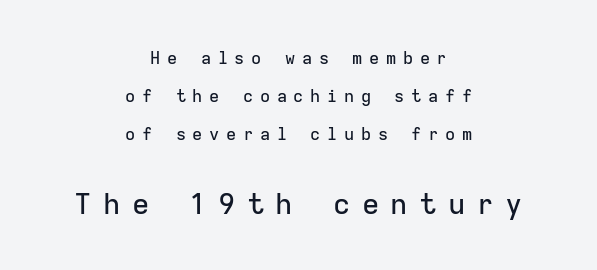
{"serif": "no", "italic": "no", "width": "normal", "stroke_contrast": "low", "x_height": "medium", "monospaced": "yes", "underline": "no", "align": "center", "line_spacing": "loose", "line_spacing_ratio": 2.25, "letter_spacing": "wide", "letter_spacing_em": 0.39, "larger_block": "second", "size_ratio": 1.71, "glyph_px": 29}
